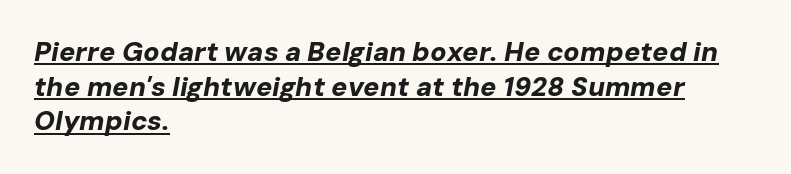
The image shows 27 px bold type, italic (leaning right); set left-aligned, normal line spacing (1.28x), normal letter spacing, underlined.
